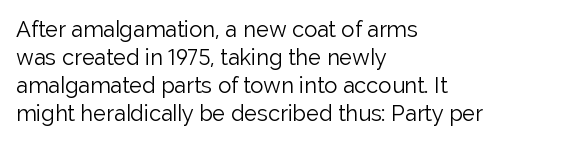
Q: Is the text bold? A: No.
Q: Is the text italic (slanted)? A: No, it is upright.
Q: Is the text underlined? A: No.
Q: How is the paragraph aligned? A: Left-aligned.
Q: Is the spacing between letters normal or unusually wide? A: Normal.
Q: Is the spacing between lines tight, normal or loose? A: Normal.
